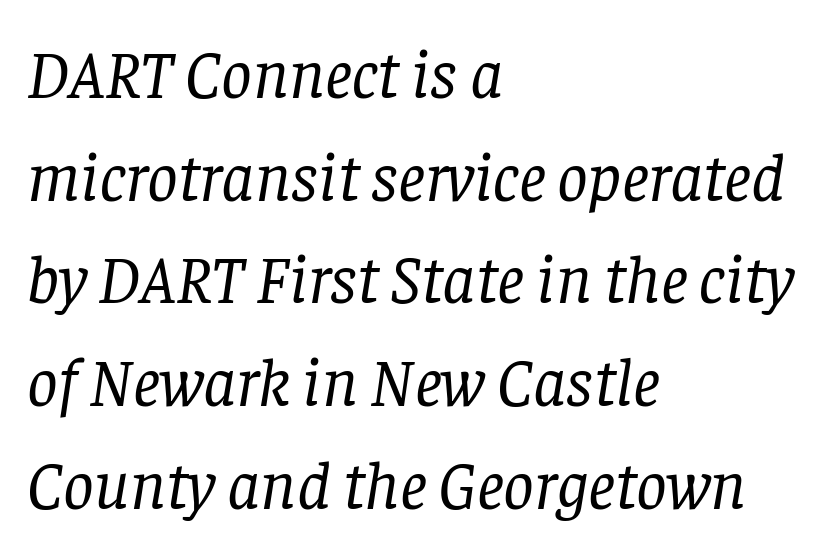
The image shows 68 px regular-weight serif type, italic (leaning right); set left-aligned, normal line spacing (1.51x), normal letter spacing, not underlined; low stroke contrast and a large x-height.
